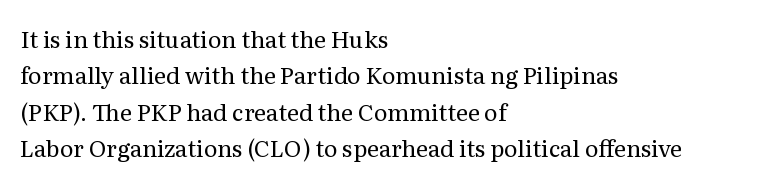
Compared with typical paragraphs, the rows here are spaced about the same. The letterforms sit at book weight or below. Ascenders rise straight up at ninety degrees. The lines are quadded left. Check the space under the baseline: it is left empty. Tracking value appears to be zero — textbook default spacing.
